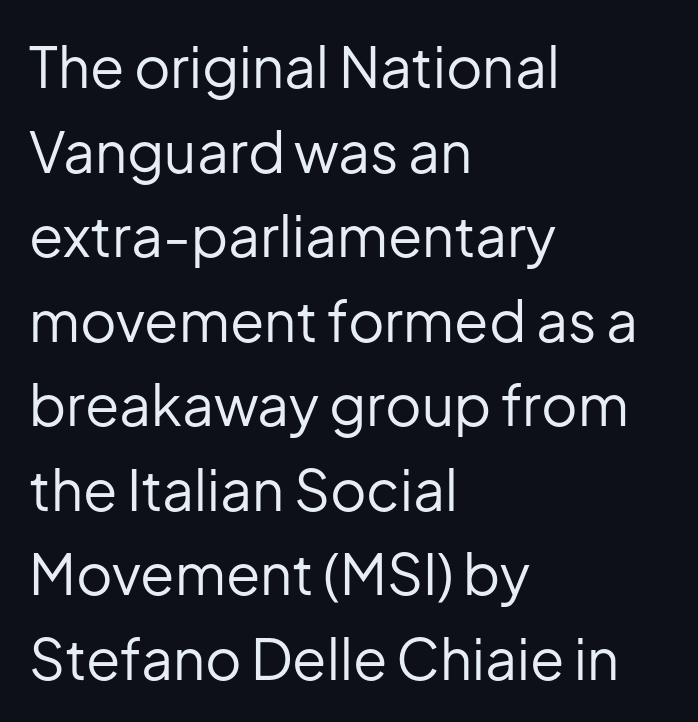
Q: Is the text bold? A: No.
Q: Is the text italic (slanted)? A: No, it is upright.
Q: Is the typeface a serif or a sans-serif typeface? A: Sans-serif.
Q: Is the text underlined? A: No.
Q: How is the paragraph aligned? A: Left-aligned.
Q: Is the spacing between letters normal or unusually wide? A: Normal.
Q: Is the spacing between lines tight, normal or loose? A: Normal.
Q: Width (condensed, normal, or wide)? A: Normal.
Q: Stroke contrast? A: Low.
Q: x-height? A: Medium.
Q: Monospaced? A: No.
